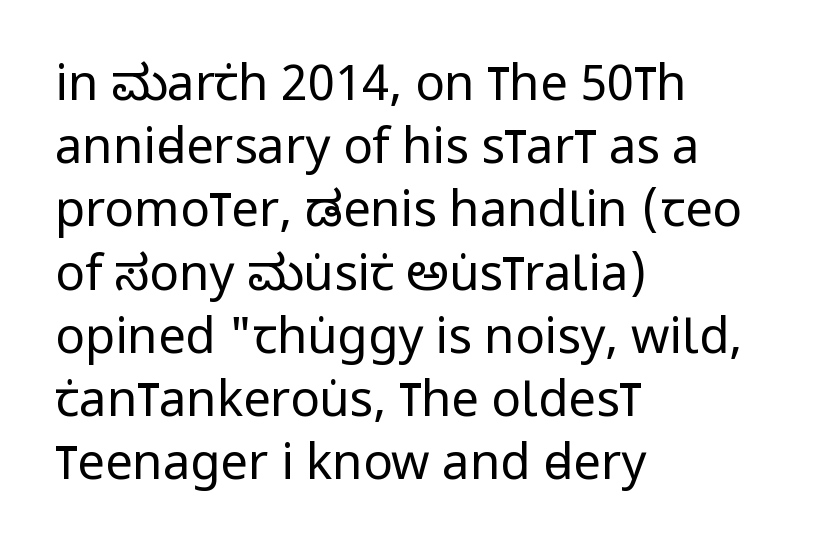
The rendering keeps characters at their native spacing. No extra ink here — the face is not bold. Beneath every word, the page is bare. Proportional: the letters do not fall into vertical columns.
